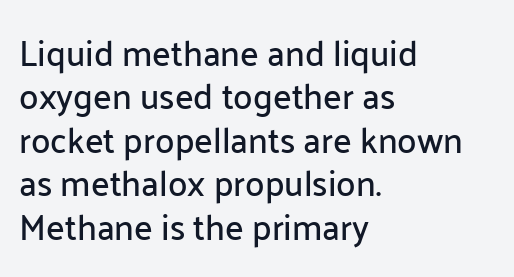
The image shows 35 px sans-serif type, upright; set left-aligned, line spacing 1.24x, normal letter spacing, not underlined; low stroke contrast and a medium x-height.
